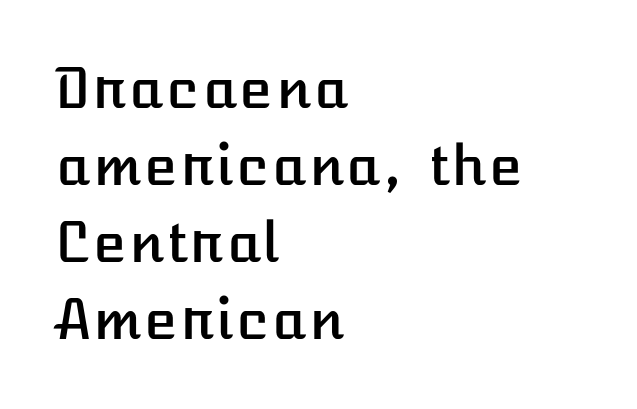
{"italic": "no", "width": "normal", "stroke_contrast": "low", "x_height": "medium", "underline": "no", "align": "left", "line_spacing": "normal", "line_spacing_ratio": 1.4, "letter_spacing": "normal", "letter_spacing_em": 0.0, "glyph_px": 55}
